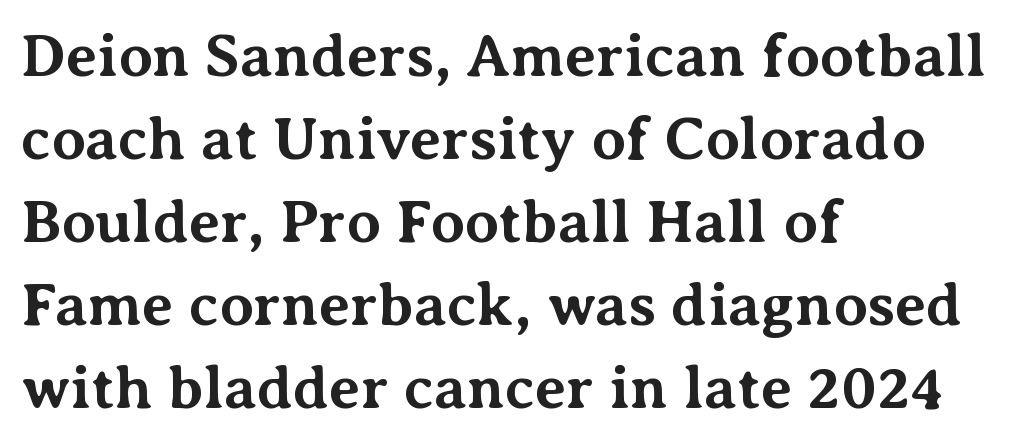
Spacing verdict: proportional, widths tailored to each character. Summary of vertical rhythm: regular, with standard interline spacing. The font's upright variant was chosen for this text. This rendering features lettering with no underline.
